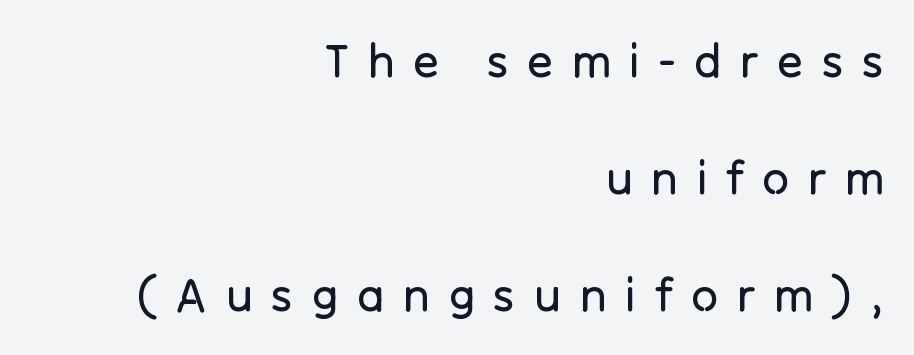
{"serif": "no", "italic": "no", "bold": "no", "weight": "regular", "width": "normal", "stroke_contrast": "low", "x_height": "medium", "monospaced": "no", "underline": "no", "align": "right", "line_spacing": "loose", "line_spacing_ratio": 2.49, "letter_spacing": "wide", "letter_spacing_em": 0.4, "glyph_px": 47}
